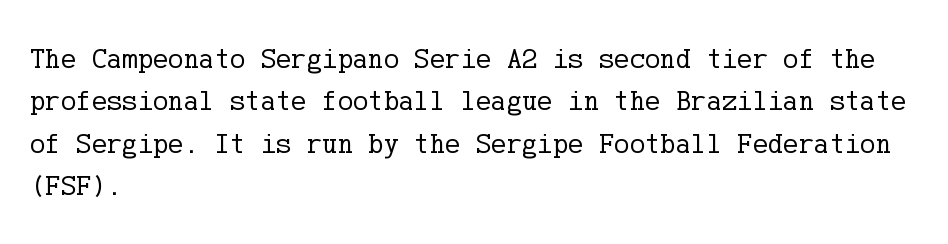
{"serif": "yes", "italic": "no", "bold": "no", "weight": "regular", "width": "normal", "stroke_contrast": "low", "x_height": "medium", "underline": "no", "align": "left", "line_spacing": "normal", "line_spacing_ratio": 1.46, "letter_spacing": "normal", "letter_spacing_em": 0.0, "glyph_px": 29}
